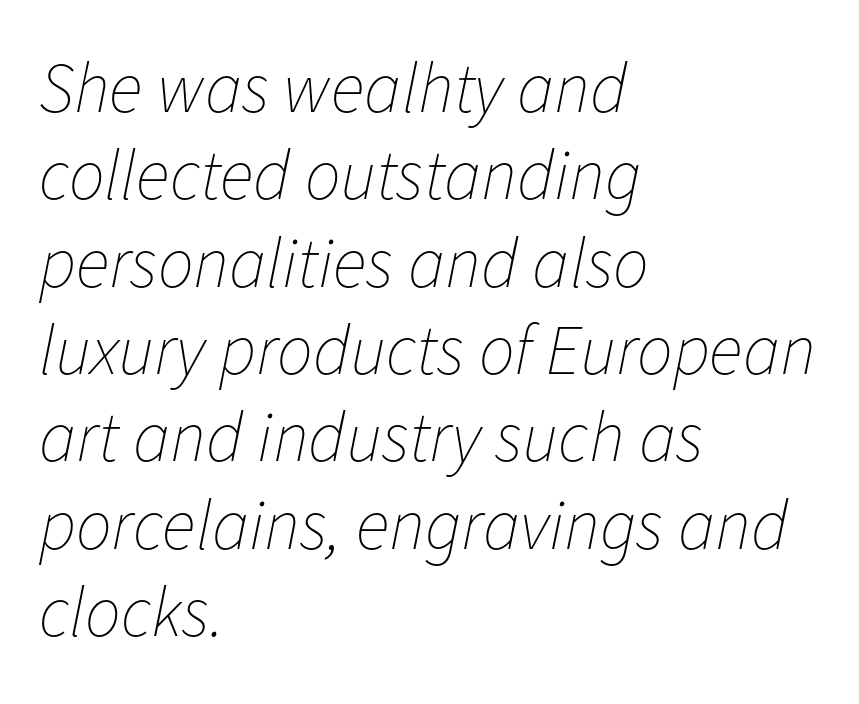
{"italic": "yes", "lean": "right", "slant_degrees": 11, "bold": "no", "weight": "thin", "width": "normal", "stroke_contrast": "low", "x_height": "medium", "monospaced": "no", "underline": "no", "align": "left", "line_spacing_ratio": 1.23, "letter_spacing": "normal", "letter_spacing_em": 0.0, "glyph_px": 71}
